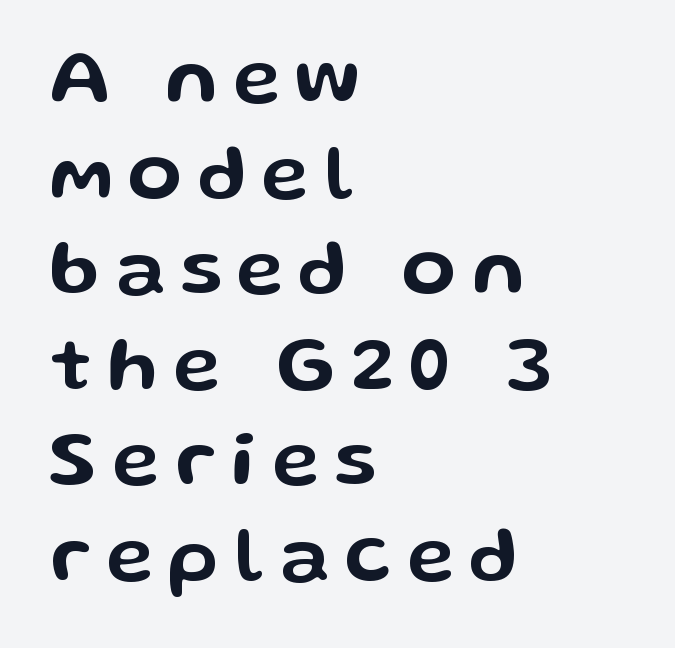
The image shows 79 px wide sans-serif type, upright; set left-aligned, line spacing 1.21x, unusually wide letter spacing (+0.2 em), not underlined; low stroke contrast and a medium x-height.
